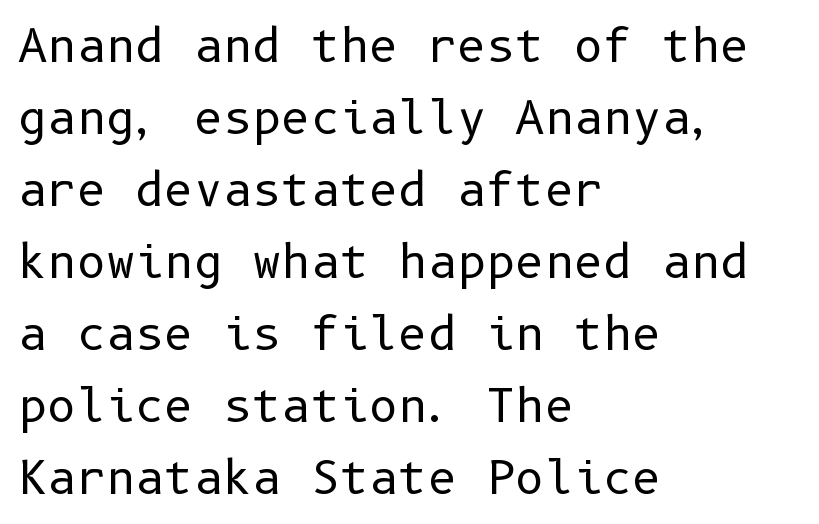
{"serif": "no", "italic": "no", "bold": "no", "weight": "regular", "width": "normal", "stroke_contrast": "low", "x_height": "medium", "underline": "no", "align": "left", "line_spacing": "normal", "line_spacing_ratio": 1.6, "letter_spacing": "normal", "letter_spacing_em": 0.0, "glyph_px": 45}
